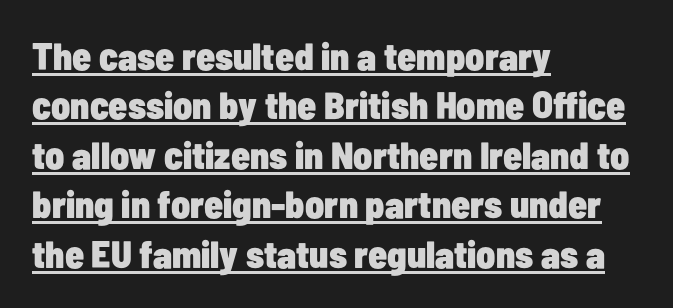
Q: Is the text bold? A: Yes.
Q: Is the text italic (slanted)? A: No, it is upright.
Q: Is the typeface a serif or a sans-serif typeface? A: Sans-serif.
Q: Is the text underlined? A: Yes.
Q: How is the paragraph aligned? A: Left-aligned.
Q: Is the spacing between letters normal or unusually wide? A: Normal.
Q: Is the spacing between lines tight, normal or loose? A: Normal.
Q: Width (condensed, normal, or wide)? A: Condensed.
Q: Stroke contrast? A: Low.
Q: x-height? A: Medium.
Q: Monospaced? A: No.
